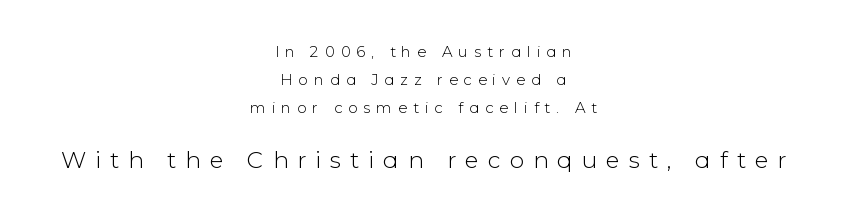
{"italic": "no", "bold": "no", "underline": "no", "align": "center", "line_spacing_ratio": 1.88, "letter_spacing": "wide", "letter_spacing_em": 0.39, "larger_block": "second", "size_ratio": 1.53, "glyph_px": 23}
